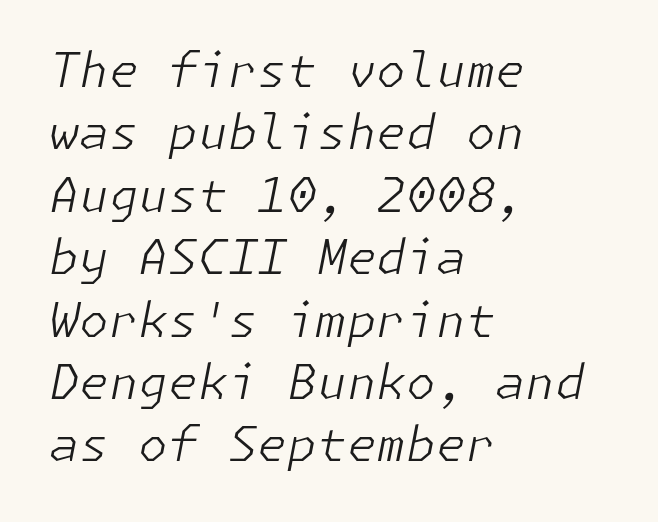
{"italic": "yes", "lean": "right", "slant_degrees": 11, "bold": "no", "weight": "light", "width": "normal", "stroke_contrast": "low", "x_height": "medium", "underline": "no", "align": "left", "line_spacing": "normal", "line_spacing_ratio": 1.3, "letter_spacing": "normal", "letter_spacing_em": 0.0, "glyph_px": 48}
